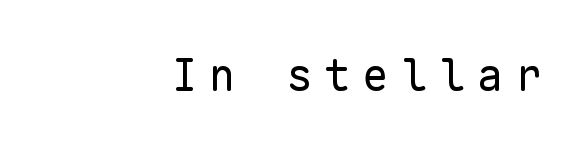
The type is letterspaced generously, with wide tracking. The specimen omits any rule beneath the text block's lines. Font category for this specimen: sans-serif. The letters march in equal steps, a hallmark of fixed-pitch type. These glyphs show unthickened strokes, regular width or finer.
